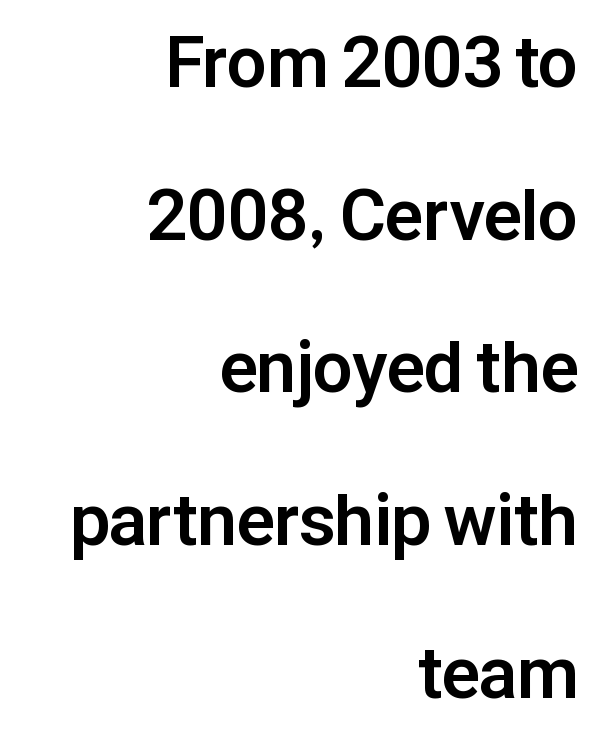
{"serif": "no", "italic": "no", "bold": "yes", "weight": "bold", "width": "normal", "stroke_contrast": "low", "x_height": "medium", "monospaced": "no", "underline": "no", "align": "right", "line_spacing": "loose", "line_spacing_ratio": 2.15, "letter_spacing": "normal", "letter_spacing_em": 0.0, "glyph_px": 71}
